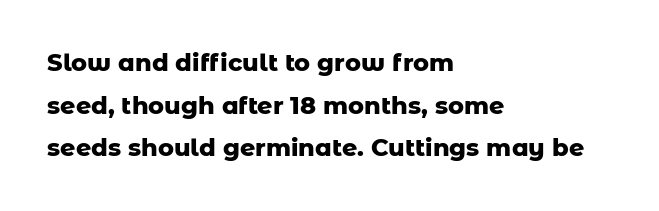
{"italic": "no", "bold": "yes", "underline": "no", "align": "left", "line_spacing_ratio": 1.78, "letter_spacing": "normal", "letter_spacing_em": 0.0, "glyph_px": 24}
